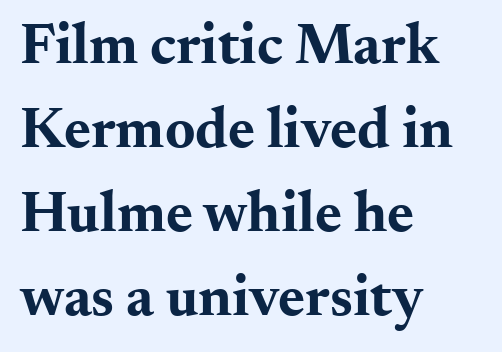
The image shows 58 px bold, wide serif type, upright; set left-aligned, normal line spacing (1.45x), normal letter spacing, not underlined; medium stroke contrast and a small x-height.
